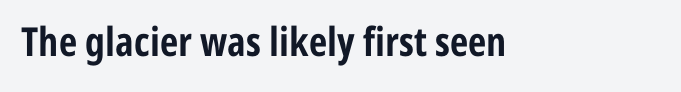
Tall strokes in this sample are plumb rather than angled. Compared with typical body copy, the letter spacing here is the same. You could not count columns in this text — the font is proportionally spaced. Thick stems and heavy bowls — unmistakably bold. Honestly, there is no underline to notice here at all.
